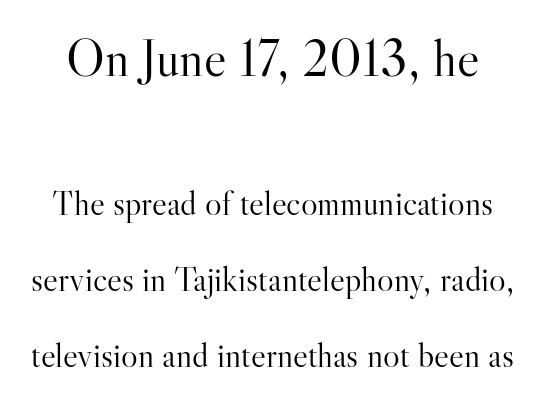
Q: Is the text bold? A: No.
Q: Is the text italic (slanted)? A: No, it is upright.
Q: Is the typeface a serif or a sans-serif typeface? A: Serif.
Q: Is the text underlined? A: No.
Q: Is the spacing between letters normal or unusually wide? A: Normal.
Q: Is the spacing between lines tight, normal or loose? A: Loose.
Q: Which block of text is set in a larger size, the first (top) or the second (bottom)? A: The first (top) one.
Q: Width (condensed, normal, or wide)? A: Normal.
Q: Stroke contrast? A: High.
Q: x-height? A: Small.
Q: Monospaced? A: No.
